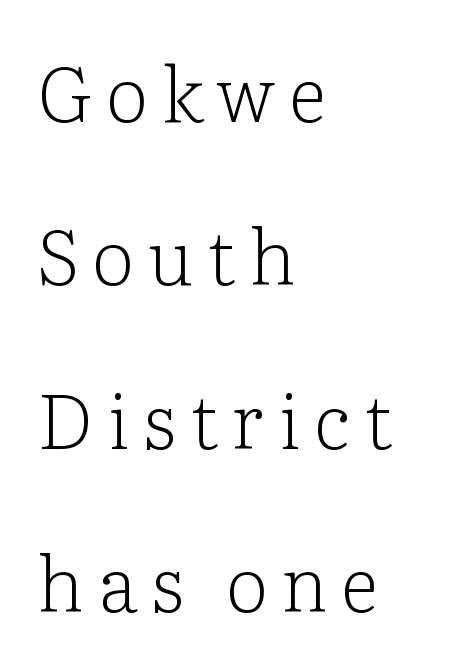
Does the copy run flush right? No — it runs flush left. You could fit nearly another row in the gap between these rows. This sample has the flowing, uneven cadence of proportional lettering. Type style note: has serifs. Stems and bowls with no extra thickness — not bold.
